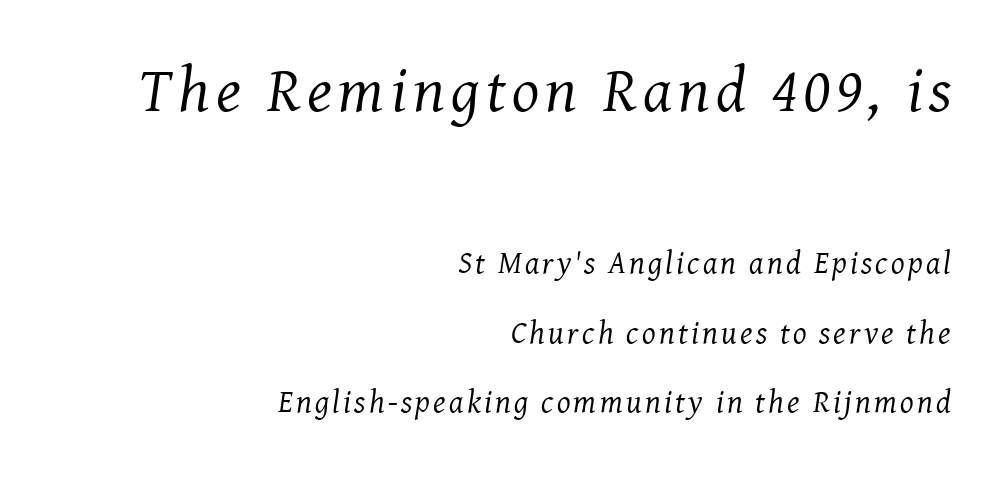
Weight: in the light-to-regular range. The lettering tilts uniformly, giving the passage an italic look. Beneath every word, the page is bare. These lines stand farther apart than default settings would place them.
